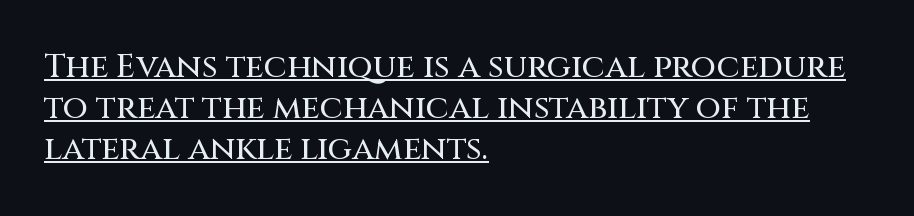
Q: Is the text italic (slanted)? A: No, it is upright.
Q: Is the typeface a serif or a sans-serif typeface? A: Sans-serif.
Q: Is the text underlined? A: Yes.
Q: How is the paragraph aligned? A: Left-aligned.
Q: Is the spacing between letters normal or unusually wide? A: Normal.
Q: Width (condensed, normal, or wide)? A: Normal.
Q: Stroke contrast? A: Medium.
Q: x-height? A: Large.
Q: Monospaced? A: No.
